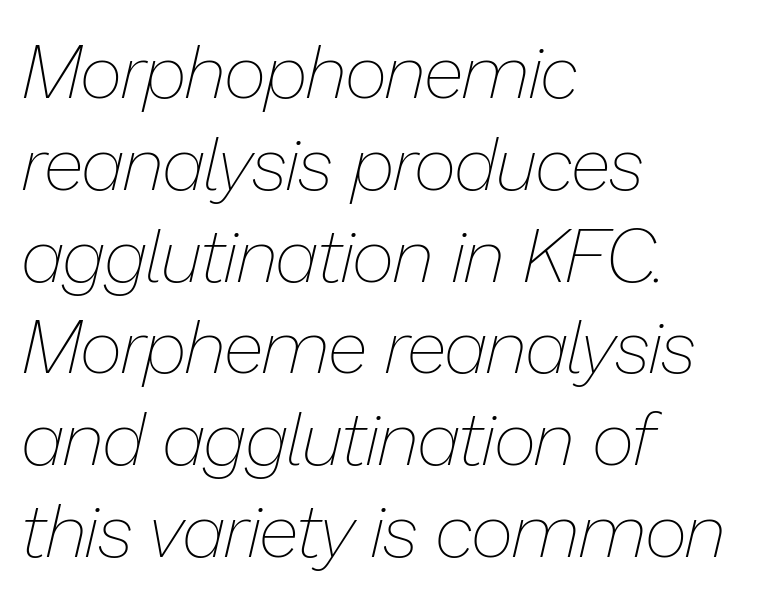
Q: Is the text bold? A: No.
Q: Is the text italic (slanted)? A: Yes, it leans right by about 13 degrees.
Q: Is the text underlined? A: No.
Q: How is the paragraph aligned? A: Left-aligned.
Q: Is the spacing between letters normal or unusually wide? A: Normal.
Q: Width (condensed, normal, or wide)? A: Normal.
Q: Stroke contrast? A: Low.
Q: x-height? A: Medium.
Q: Monospaced? A: No.
